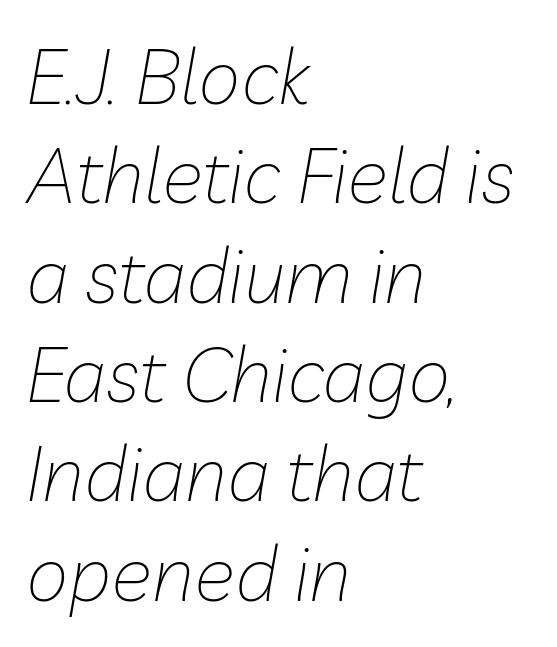
The image shows 77 px thin type, italic (leaning right); set left-aligned, normal line spacing (1.29x), normal letter spacing, not underlined; low stroke contrast and a medium x-height.
